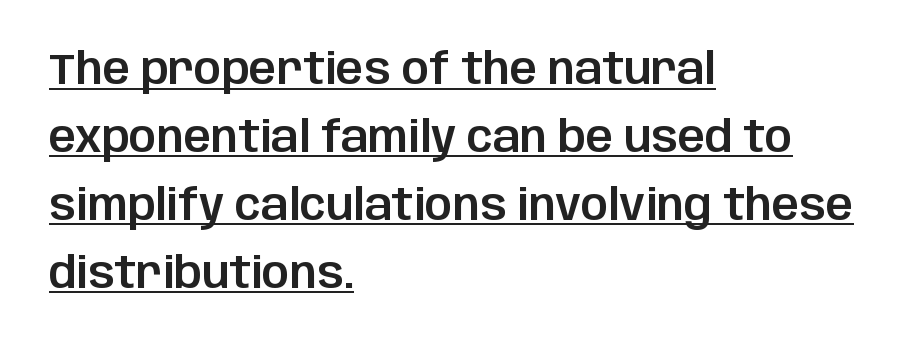
{"serif": "no", "italic": "no", "width": "normal", "stroke_contrast": "low", "x_height": "large", "monospaced": "no", "underline": "yes", "align": "left", "line_spacing": "normal", "line_spacing_ratio": 1.58, "letter_spacing": "normal", "letter_spacing_em": 0.0, "glyph_px": 43}
